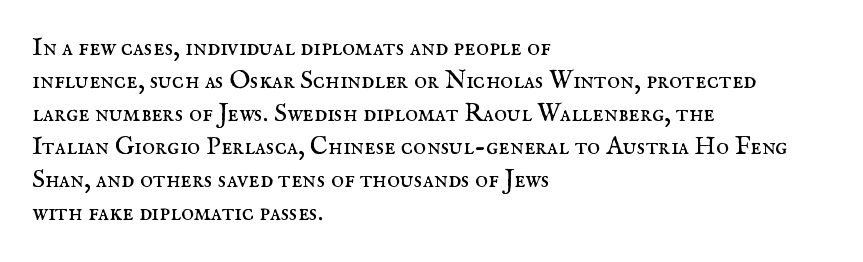
The setting favours the left margin, as ordinary paragraphs usually do. The letters stand upright; this is a roman face. Does the leading feel generous? No, just average. The passage shown has conventional tracking throughout. Each stroke keeps to a modest, everyday thickness or less.
